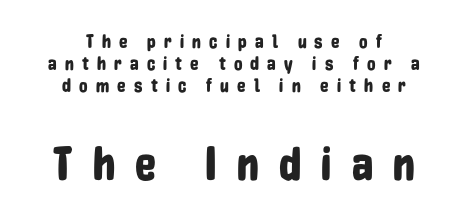
{"serif": "no", "italic": "no", "width": "condensed", "stroke_contrast": "low", "x_height": "medium", "monospaced": "no", "underline": "no", "align": "center", "line_spacing_ratio": 1.16, "letter_spacing": "wide", "letter_spacing_em": 0.43, "larger_block": "second", "size_ratio": 2.47, "glyph_px": 47}
